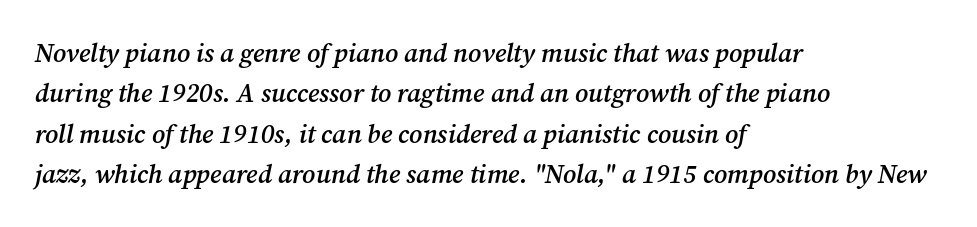
{"italic": "yes", "lean": "right", "slant_degrees": 12, "bold": "semi", "underline": "no", "align": "left", "line_spacing": "normal", "line_spacing_ratio": 1.55, "letter_spacing": "normal", "letter_spacing_em": 0.0, "glyph_px": 26}
